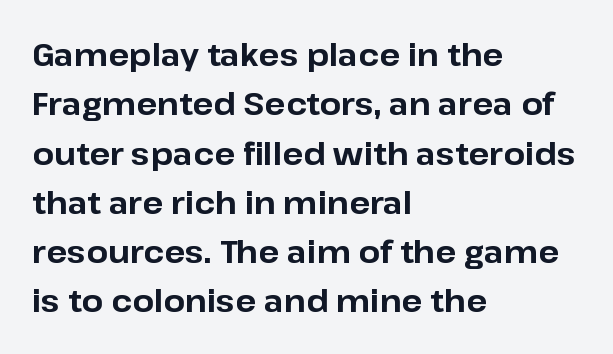
The image shows 31 px bold sans-serif type, upright; set left-aligned, normal line spacing (1.59x), normal letter spacing, not underlined; low stroke contrast and a medium x-height.
